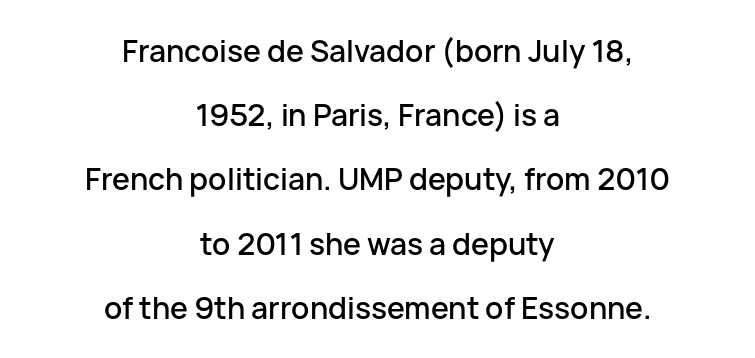
Q: Is the text italic (slanted)? A: No, it is upright.
Q: Is the typeface a serif or a sans-serif typeface? A: Sans-serif.
Q: Is the text underlined? A: No.
Q: How is the paragraph aligned? A: Centered.
Q: Is the spacing between letters normal or unusually wide? A: Normal.
Q: Is the spacing between lines tight, normal or loose? A: Loose.
Q: Width (condensed, normal, or wide)? A: Normal.
Q: Stroke contrast? A: Low.
Q: x-height? A: Medium.
Q: Monospaced? A: No.
